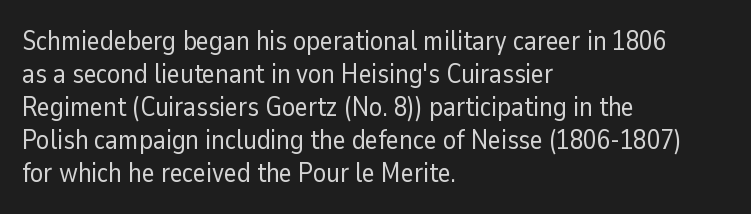
The image shows 27 px text type, upright; set left-aligned, line spacing 1.22x, normal letter spacing, not underlined.
